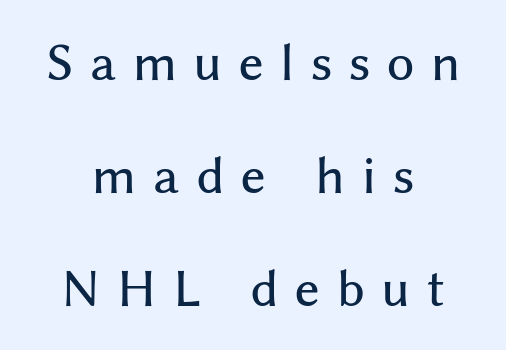
The image shows 47 px sans-serif type, upright; set centered, loose line spacing (2.4x), unusually wide letter spacing (+0.36 em), not underlined; medium stroke contrast and a medium x-height.
